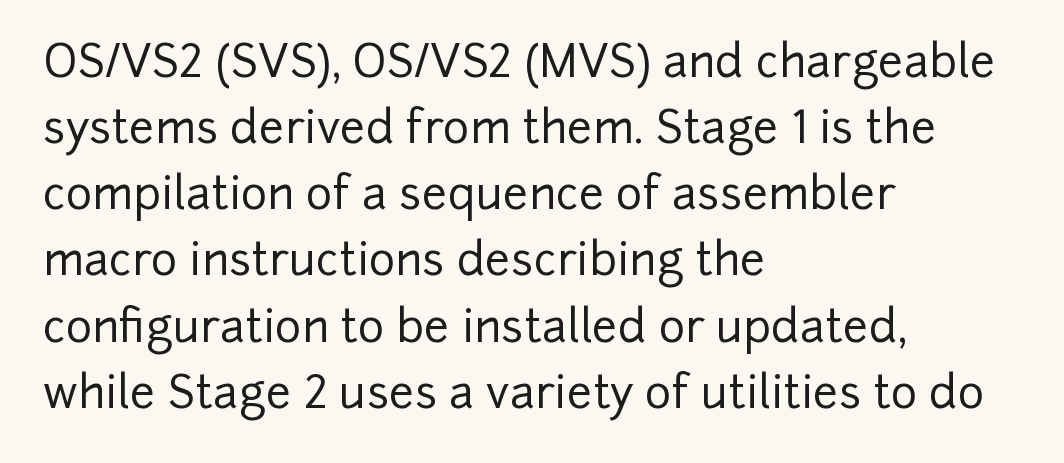
Q: Is the text italic (slanted)? A: No, it is upright.
Q: Is the typeface a serif or a sans-serif typeface? A: Sans-serif.
Q: Is the text underlined? A: No.
Q: How is the paragraph aligned? A: Left-aligned.
Q: Is the spacing between letters normal or unusually wide? A: Normal.
Q: Is the spacing between lines tight, normal or loose? A: Normal.
Q: Width (condensed, normal, or wide)? A: Normal.
Q: Stroke contrast? A: Low.
Q: x-height? A: Medium.
Q: Monospaced? A: No.
